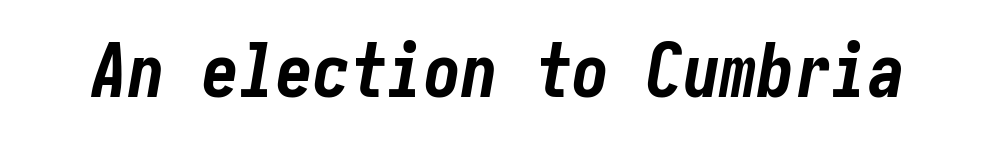
The image shows 74 px bold, condensed type, italic (leaning right); set normal letter spacing, not underlined; low stroke contrast and a medium x-height.
